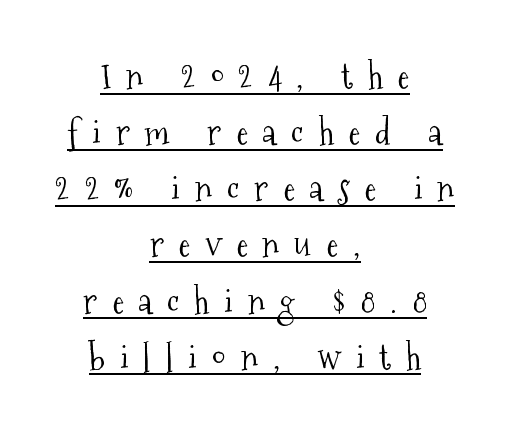
{"serif": "yes", "italic": "no", "bold": "no", "weight": "light", "width": "condensed", "stroke_contrast": "medium", "x_height": "medium", "monospaced": "no", "underline": "yes", "align": "center", "line_spacing": "normal", "line_spacing_ratio": 1.56, "letter_spacing": "wide", "letter_spacing_em": 0.41, "glyph_px": 36}
